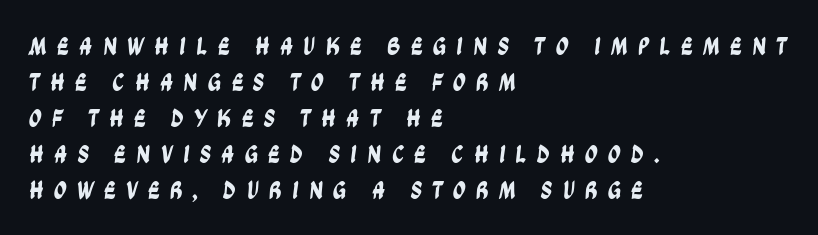
Q: Is the text underlined? A: No.
Q: How is the paragraph aligned? A: Left-aligned.
Q: Is the spacing between letters normal or unusually wide? A: Unusually wide.
Q: Is the spacing between lines tight, normal or loose? A: Normal.
